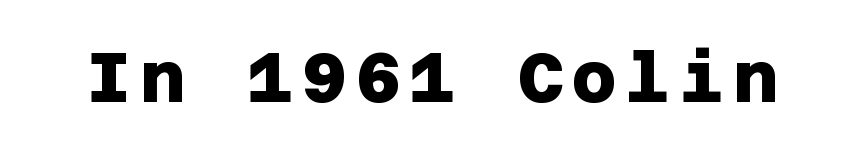
Q: Is the text bold? A: Yes.
Q: Is the typeface a serif or a sans-serif typeface? A: Sans-serif.
Q: Is the text underlined? A: No.
Q: Width (condensed, normal, or wide)? A: Normal.
Q: Stroke contrast? A: Low.
Q: x-height? A: Large.
